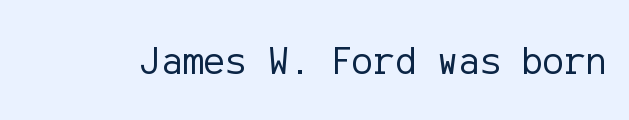
{"serif": "no", "italic": "no", "bold": "no", "weight": "regular", "width": "normal", "stroke_contrast": "low", "x_height": "medium", "underline": "no", "letter_spacing": "normal", "letter_spacing_em": 0.0, "glyph_px": 40}
